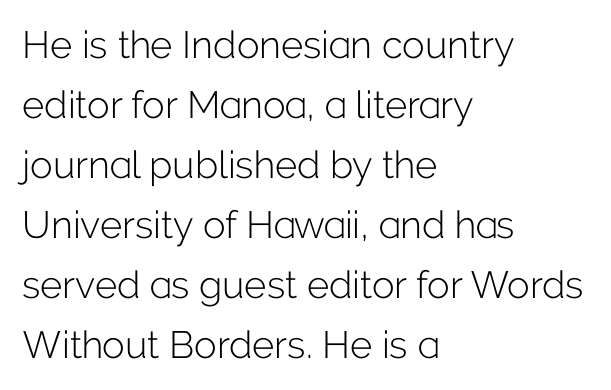
{"serif": "no", "italic": "no", "bold": "no", "weight": "light", "width": "normal", "stroke_contrast": "low", "x_height": "medium", "monospaced": "no", "underline": "no", "align": "left", "line_spacing": "normal", "line_spacing_ratio": 1.58, "letter_spacing": "normal", "letter_spacing_em": 0.0, "glyph_px": 38}
